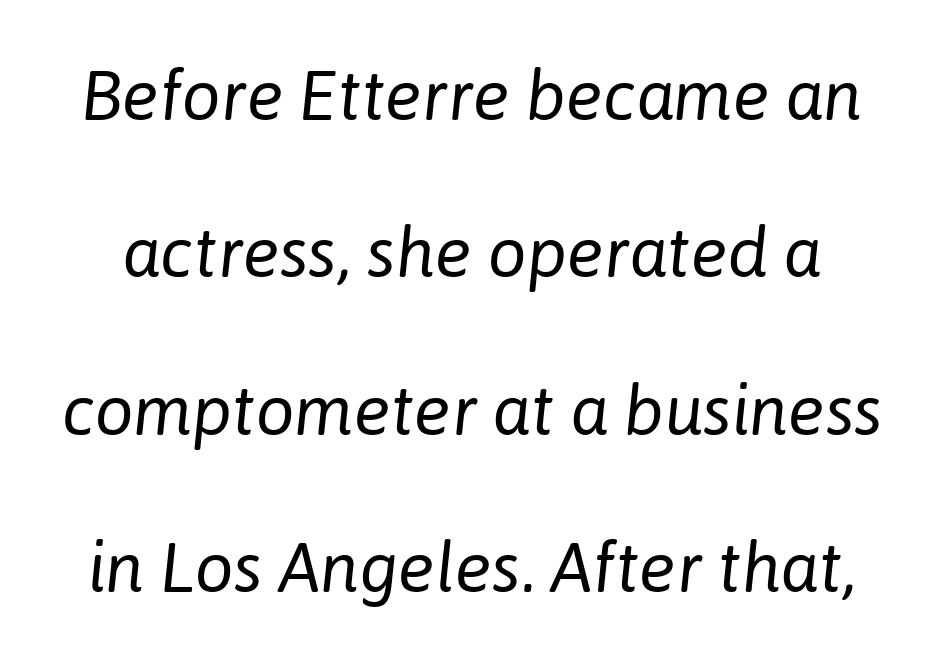
Letters have the restrained weight of plain body copy at most. The letters advance in unequal steps, a hallmark of proportional type. The foot of each line stays bare and open. Style check: oblique.
